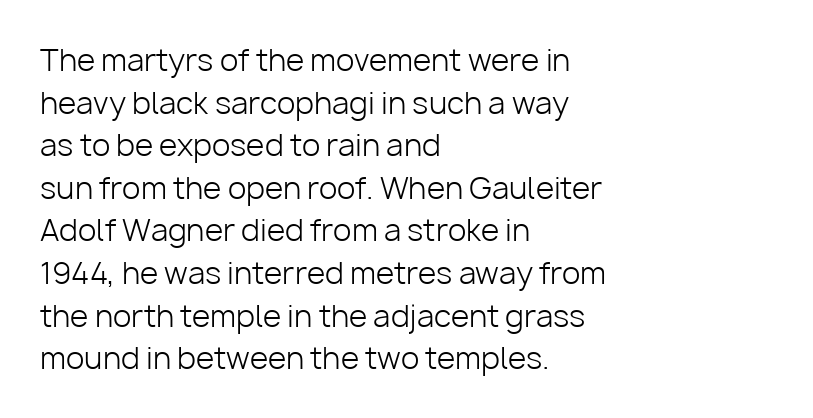
{"serif": "no", "italic": "no", "bold": "no", "weight": "light", "width": "normal", "stroke_contrast": "low", "x_height": "medium", "monospaced": "no", "underline": "no", "align": "left", "line_spacing": "normal", "line_spacing_ratio": 1.42, "letter_spacing": "normal", "letter_spacing_em": 0.0, "glyph_px": 30}
